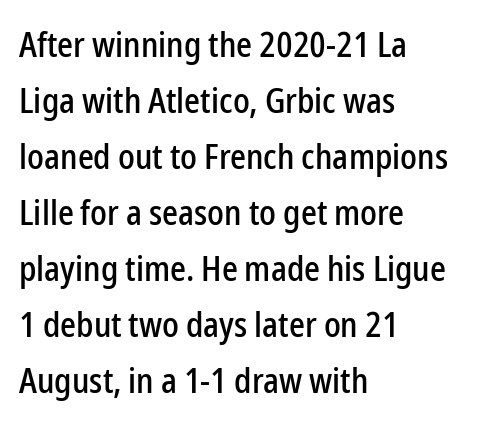
{"serif": "no", "italic": "no", "width": "condensed", "stroke_contrast": "low", "x_height": "medium", "monospaced": "no", "underline": "no", "align": "left", "line_spacing": "normal", "line_spacing_ratio": 1.6, "letter_spacing": "normal", "letter_spacing_em": 0.0, "glyph_px": 35}
